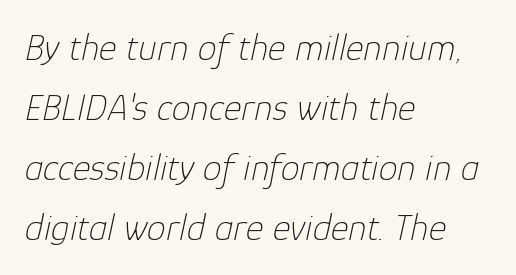
The image shows 38 px thin type, italic (leaning right); set left-aligned, normal line spacing (1.58x), normal letter spacing, not underlined; low stroke contrast and a medium x-height.
